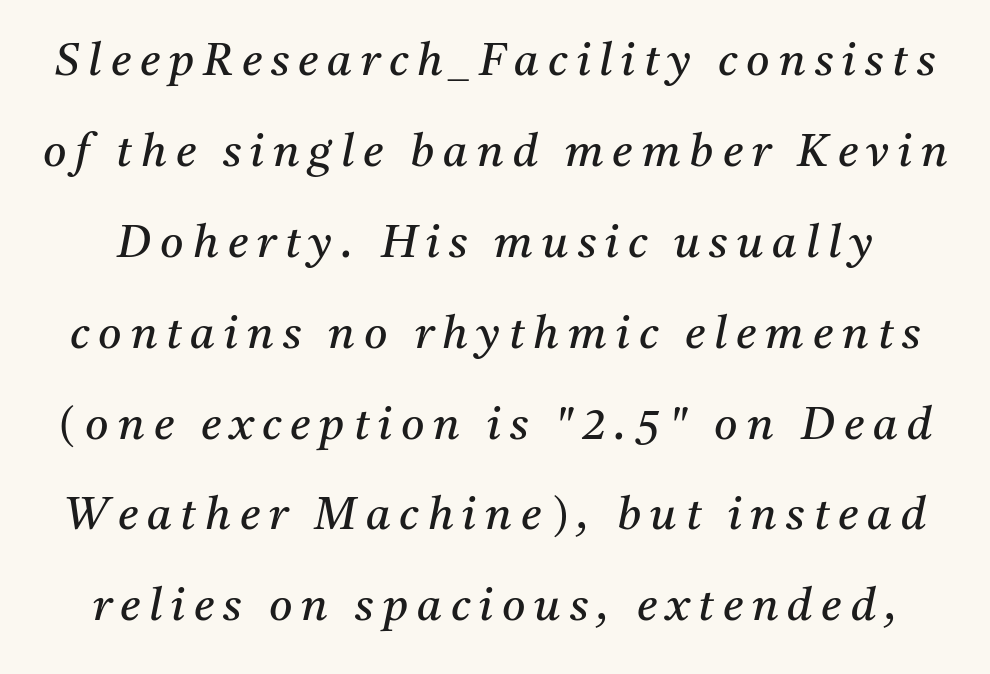
The image shows 45 px regular-weight serif type, italic (leaning right); set loose line spacing (2.02x), unusually wide letter spacing (+0.2 em), not underlined; medium stroke contrast and a medium x-height.
